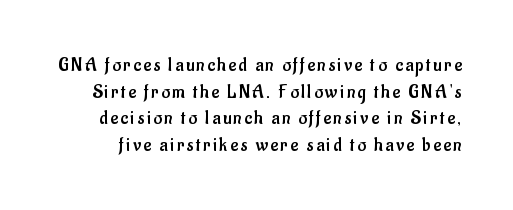
The image shows 20 px text type, upright; set normal line spacing (1.33x), not underlined.
